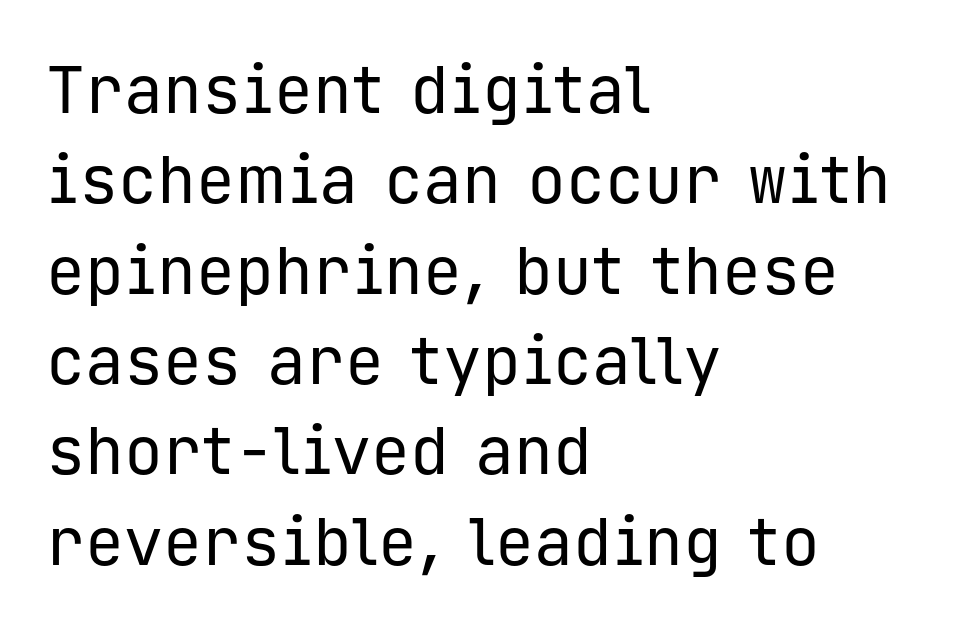
Check under the words: just untouched page. Does the lettering tilt? It doesn't — this is upright. The font family rendered here belongs to the sans-serif group. Each word holds together tightly as a unit, with standard inter-letter gaps. A classic flush-left, rag-right setting is used for this passage. Here the designer chose a console-style face with uniform glyph widths.
